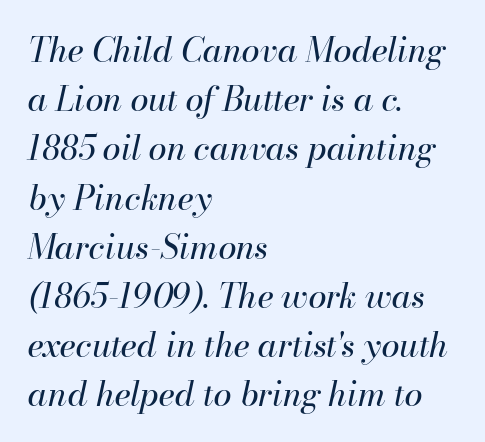
The image shows 33 px regular-weight type, italic (leaning right); set left-aligned, normal line spacing (1.49x), normal letter spacing, not underlined; high stroke contrast and a small x-height.
